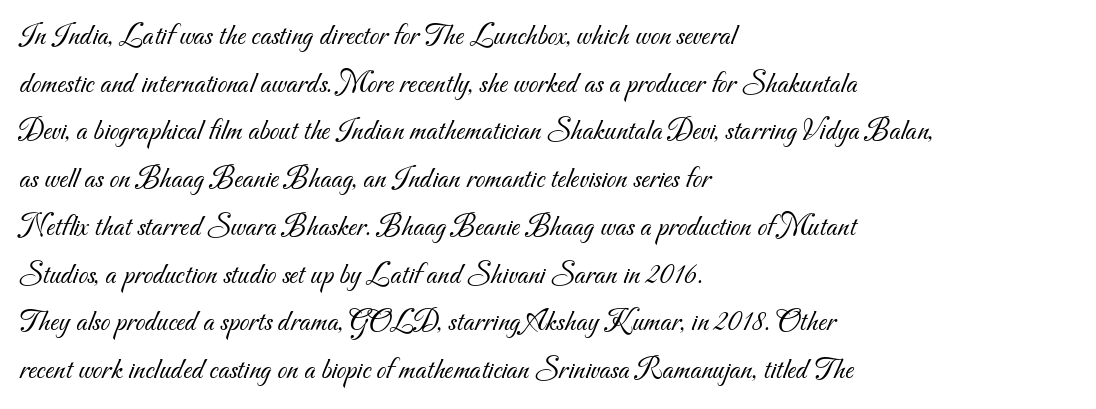
Q: Is the text bold? A: No.
Q: Is the typeface a serif or a sans-serif typeface? A: Sans-serif.
Q: Is the text underlined? A: No.
Q: How is the paragraph aligned? A: Left-aligned.
Q: Is the spacing between letters normal or unusually wide? A: Normal.
Q: Is the spacing between lines tight, normal or loose? A: Normal.
Q: Width (condensed, normal, or wide)? A: Normal.
Q: Stroke contrast? A: Medium.
Q: x-height? A: Small.
Q: Monospaced? A: No.
